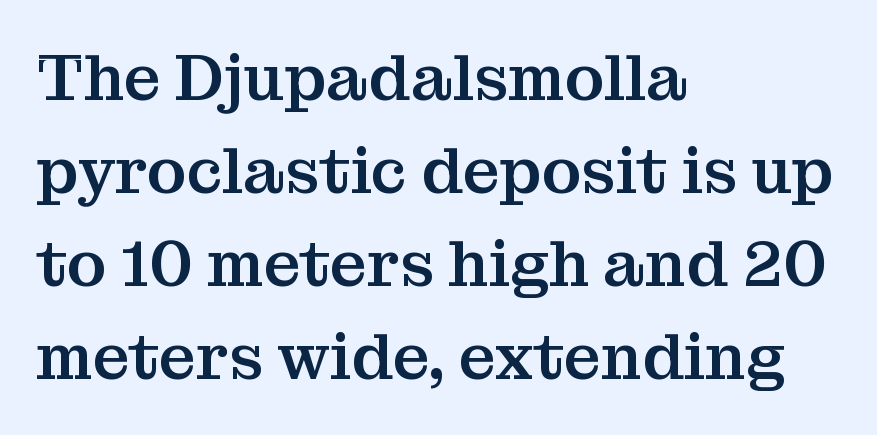
Is there much room between lines? A standard amount, neither cramped nor airy. The space beneath each line is pristine and unruled. Leftover space on each line is placed entirely after the last word. The letters stand upright; this is a roman face. Here the designer chose a conventional face with non-uniform glyph widths. The designer went with a serif here, giving each stem small feet.
